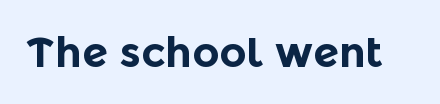
Bold? Absolutely — the strokes are thick and heavy. When letters stand straight like this, we call the style roman or upright. The passage shown has conventional tracking throughout. Nobody drew a line under any word here. The passage shown is typeset with a sans-serif family.
